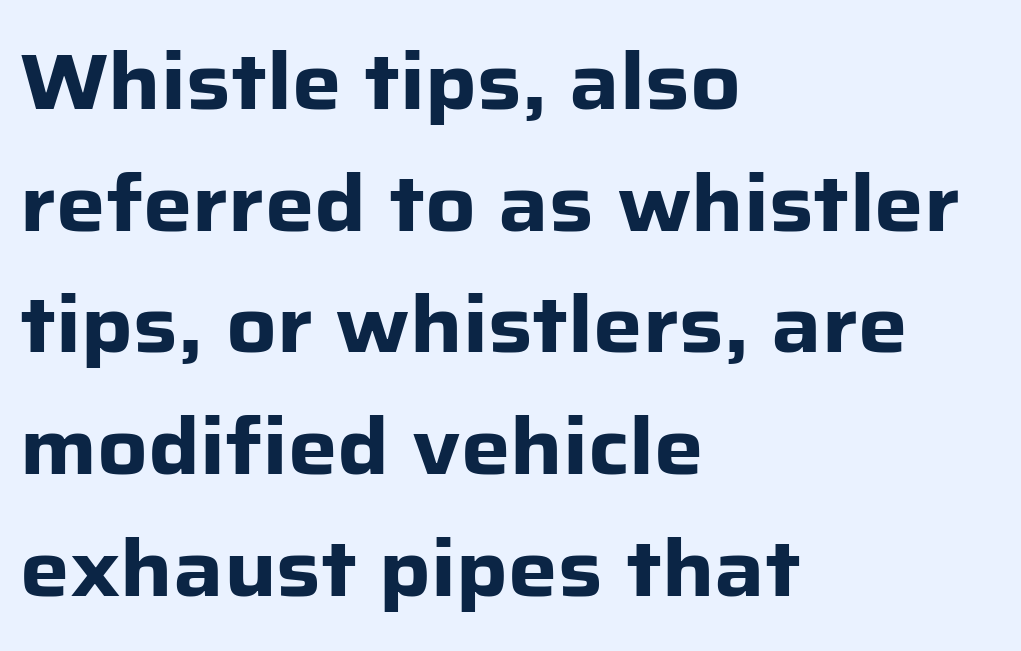
Interline gaps are of average width in this sample. Has an underline been added? It has not. Its strokes are broad and dark, the hallmark of bold type. These lines keep a tight, regular rhythm from letter to letter. Think of a printed novel: that variable character pitch is what you see here. This is the regular roman posture of the typeface.
